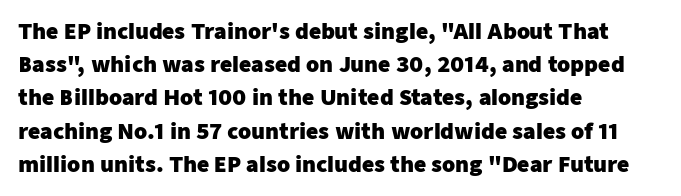
The font is running at its bold setting. Letters rest on an invisible, unmarked baseline. Students, note that the glyphs here touch the page at normal intervals. The rendering anchors every line to the left-hand side.
